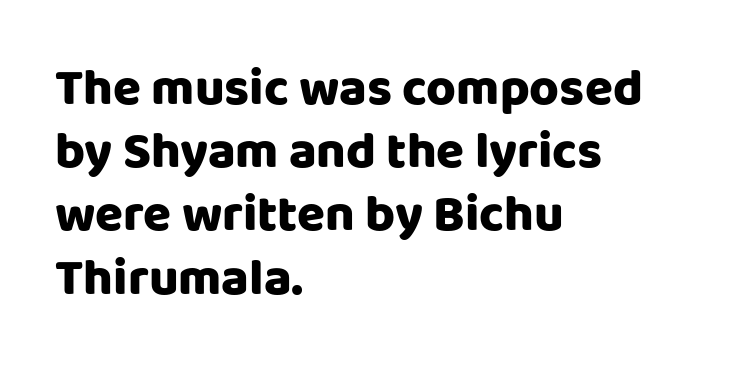
The image shows 51 px sans-serif type, upright; set left-aligned, line spacing 1.24x, normal letter spacing, not underlined; low stroke contrast and a large x-height.
